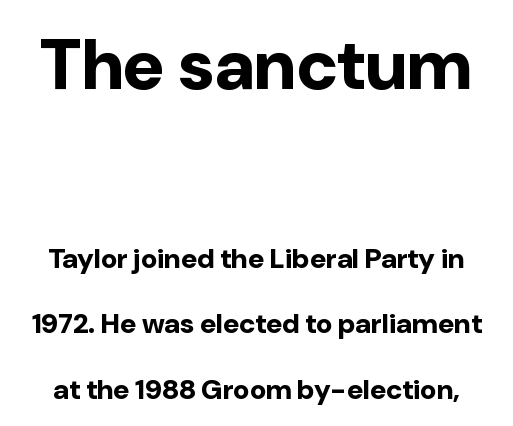
Q: Is the text bold? A: Yes.
Q: Is the text italic (slanted)? A: No, it is upright.
Q: Is the typeface a serif or a sans-serif typeface? A: Sans-serif.
Q: Is the text underlined? A: No.
Q: Is the spacing between letters normal or unusually wide? A: Normal.
Q: Is the spacing between lines tight, normal or loose? A: Loose.
Q: Which block of text is set in a larger size, the first (top) or the second (bottom)? A: The first (top) one.
Q: Width (condensed, normal, or wide)? A: Normal.
Q: Stroke contrast? A: Low.
Q: x-height? A: Medium.
Q: Monospaced? A: No.
